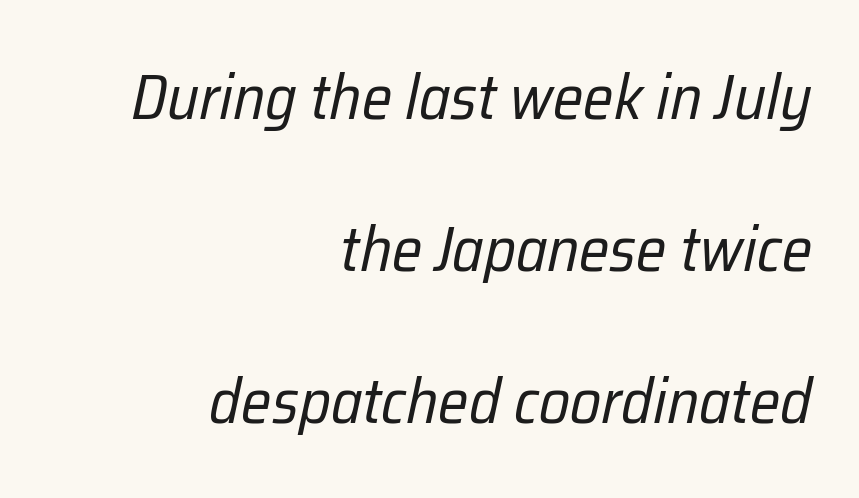
{"italic": "yes", "lean": "right", "slant_degrees": 12, "bold": "no", "weight": "regular", "width": "condensed", "stroke_contrast": "low", "x_height": "medium", "monospaced": "no", "underline": "no", "align": "right", "line_spacing": "loose", "line_spacing_ratio": 2.41, "letter_spacing": "normal", "letter_spacing_em": 0.0, "glyph_px": 63}
